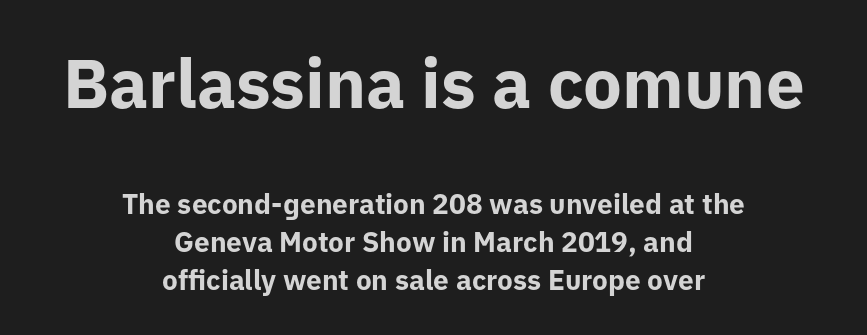
Leading matches the norm, producing a regular column. A dark, heavy texture on the line: the type is bold. Characters remain perfectly vertical along every line. Which of the two is more prominent by size? The first, at the top. Characters follow at the spacing the type designer built in. The rendering uses natural spacing where letterforms have individual widths.
